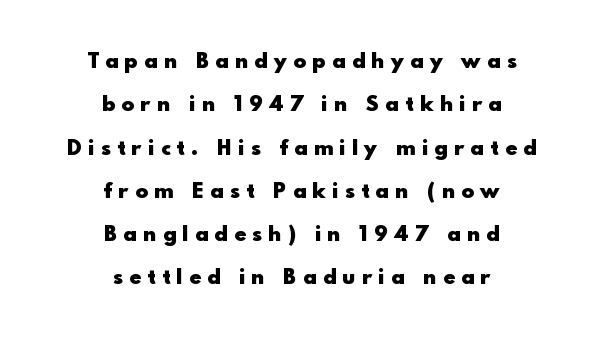
The image shows 21 px bold type, upright; set centered, loose line spacing (2.06x), unusually wide letter spacing (+0.32 em), not underlined.
